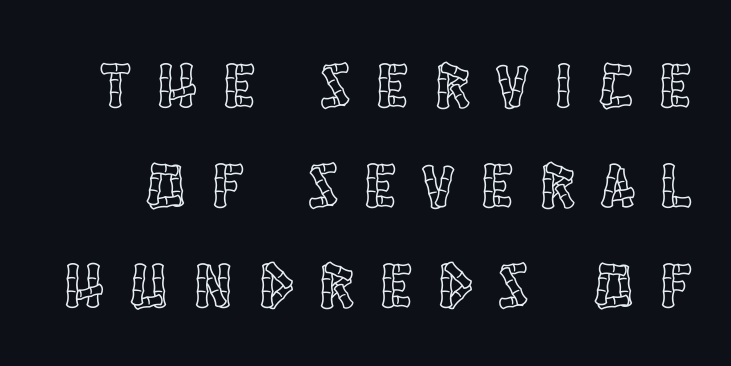
The type sits square on the baseline with zero lean. The line-height multiplier appears to be the usual default. A typesetter would call this proportional, since set widths differ per character. The letters are spread apart with noticeably loose tracking.
